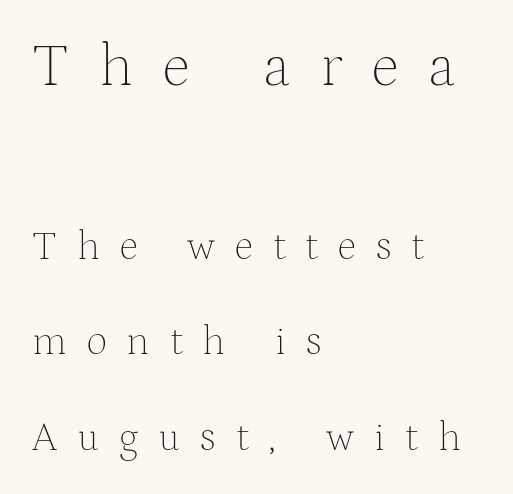
{"serif": "yes", "italic": "no", "bold": "no", "weight": "thin", "width": "normal", "stroke_contrast": "medium", "x_height": "medium", "monospaced": "no", "underline": "no", "align": "left", "line_spacing": "loose", "line_spacing_ratio": 2.33, "letter_spacing": "wide", "letter_spacing_em": 0.49, "larger_block": "first", "size_ratio": 1.49, "glyph_px": 61}
